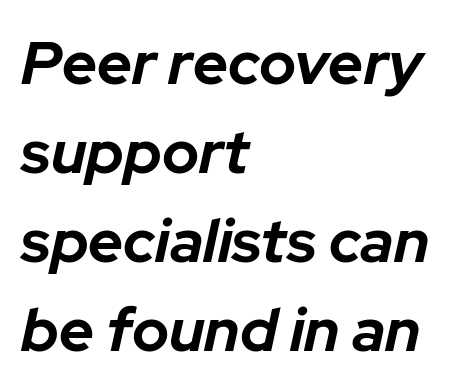
{"italic": "yes", "lean": "right", "slant_degrees": 12, "bold": "yes", "weight": "bold", "width": "normal", "stroke_contrast": "low", "x_height": "medium", "monospaced": "no", "underline": "no", "align": "left", "line_spacing": "normal", "line_spacing_ratio": 1.46, "letter_spacing": "normal", "letter_spacing_em": 0.0, "glyph_px": 61}
